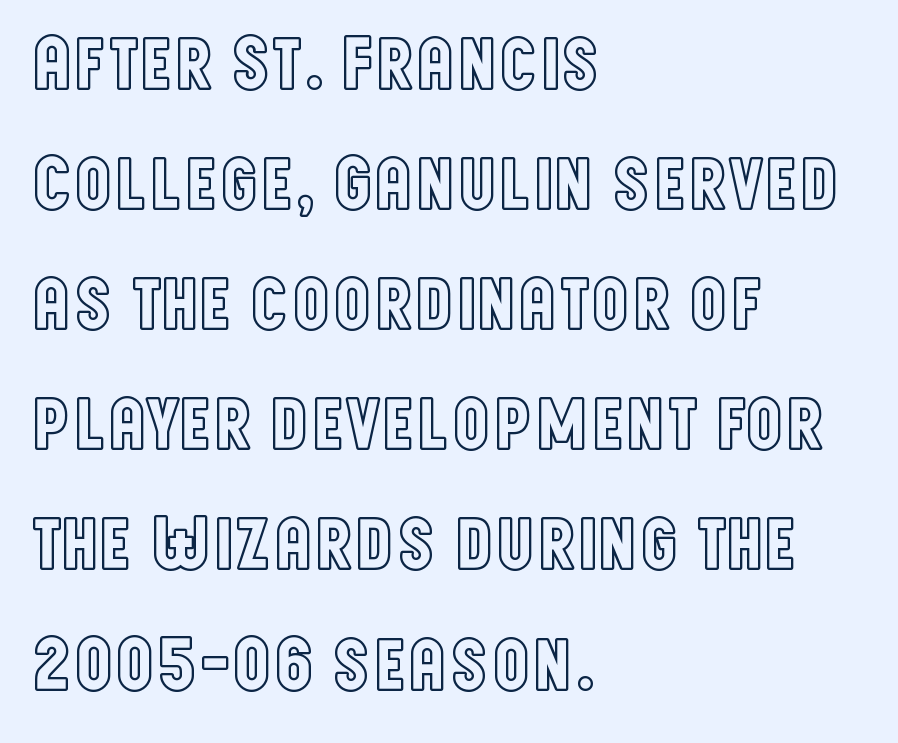
Q: Is the text italic (slanted)? A: No, it is upright.
Q: Is the text underlined? A: No.
Q: How is the paragraph aligned? A: Left-aligned.
Q: Is the spacing between letters normal or unusually wide? A: Normal.
Q: Is the spacing between lines tight, normal or loose? A: Normal.
Q: Width (condensed, normal, or wide)? A: Condensed.
Q: x-height? A: Large.
Q: Monospaced? A: No.
